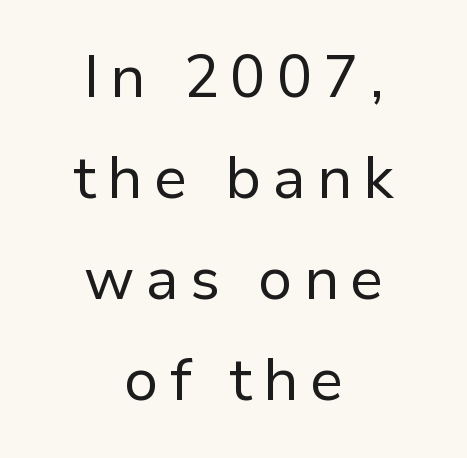
The image shows 59 px regular-weight sans-serif type, upright; set centered, line spacing 1.71x, not underlined; low stroke contrast and a medium x-height.
